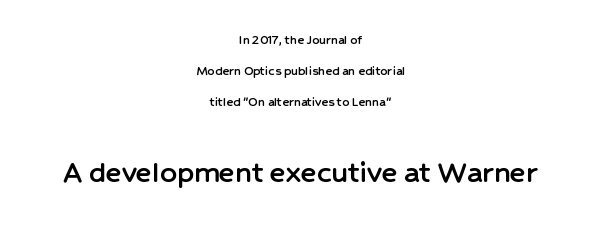
{"serif": "no", "italic": "no", "width": "normal", "stroke_contrast": "low", "x_height": "medium", "monospaced": "no", "underline": "no", "align": "center", "line_spacing": "loose", "line_spacing_ratio": 2.22, "letter_spacing": "normal", "letter_spacing_em": 0.0, "larger_block": "second", "size_ratio": 2.36, "glyph_px": 33}
